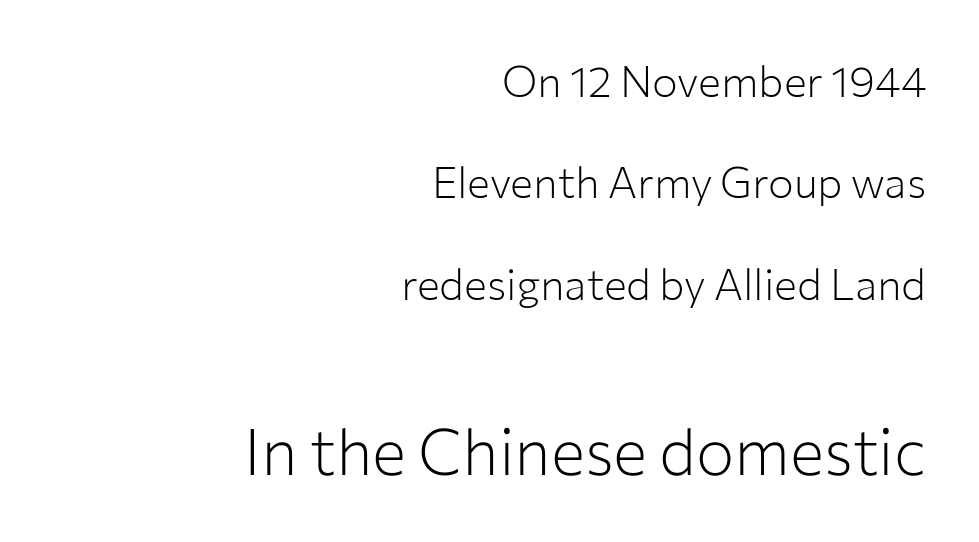
{"serif": "no", "italic": "no", "bold": "no", "weight": "light", "width": "normal", "stroke_contrast": "low", "x_height": "medium", "monospaced": "no", "underline": "no", "align": "right", "line_spacing": "loose", "line_spacing_ratio": 2.36, "letter_spacing": "normal", "letter_spacing_em": 0.0, "larger_block": "second", "size_ratio": 1.49, "glyph_px": 64}
